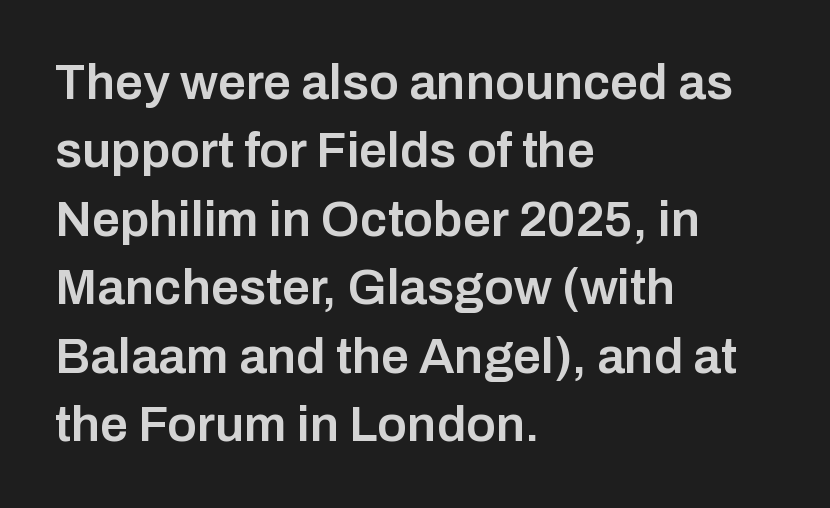
Q: Is the text bold? A: Semi-bold.
Q: Is the text italic (slanted)? A: No, it is upright.
Q: Is the typeface a serif or a sans-serif typeface? A: Sans-serif.
Q: Is the text underlined? A: No.
Q: How is the paragraph aligned? A: Left-aligned.
Q: Is the spacing between letters normal or unusually wide? A: Normal.
Q: Is the spacing between lines tight, normal or loose? A: Normal.
Q: Width (condensed, normal, or wide)? A: Normal.
Q: Stroke contrast? A: Low.
Q: x-height? A: Medium.
Q: Monospaced? A: No.
